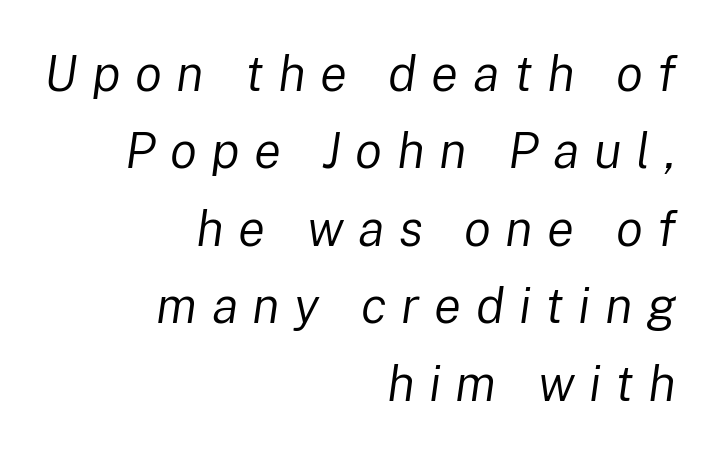
What stands out about the letter spacing? Its width — letters are far apart. No heavy texture on the line: the type isn't bold. You can tell it's italic because the verticals aren't actually vertical. Quick note: interline space is typical. Think of a printed novel: that variable character pitch is what you see here.
